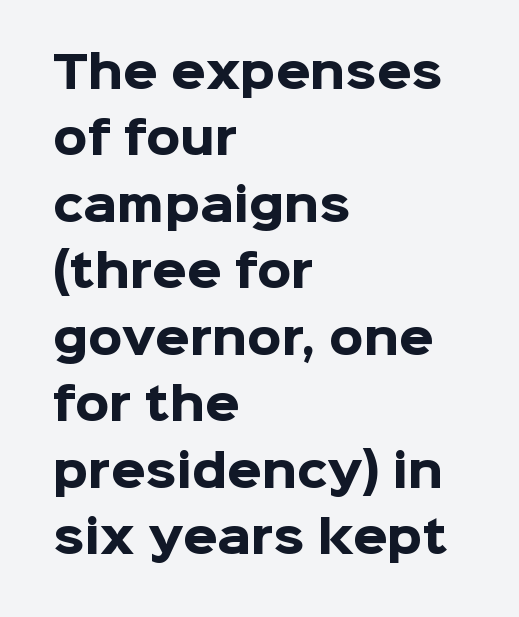
Q: Is the text bold? A: Yes.
Q: Is the text italic (slanted)? A: No, it is upright.
Q: Is the typeface a serif or a sans-serif typeface? A: Sans-serif.
Q: Is the text underlined? A: No.
Q: How is the paragraph aligned? A: Left-aligned.
Q: Is the spacing between letters normal or unusually wide? A: Normal.
Q: Is the spacing between lines tight, normal or loose? A: Normal.
Q: Width (condensed, normal, or wide)? A: Normal.
Q: Stroke contrast? A: Low.
Q: x-height? A: Medium.
Q: Monospaced? A: No.
